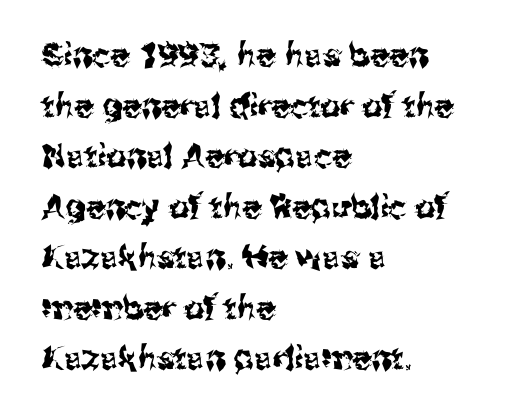
Words appear dense and cohesive because spacing is normal. The gap between lines stays unmarked. If you measured baseline to baseline, you'd find a middling distance. These lines were composed using upright roman letters.
